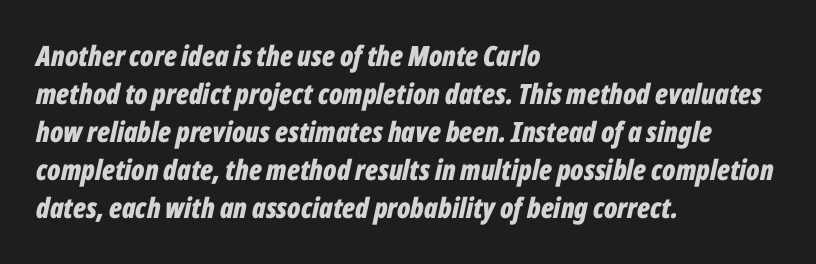
The image shows 28 px bold, condensed type, italic (leaning right); set left-aligned, normal line spacing (1.36x), normal letter spacing, not underlined; low stroke contrast and a medium x-height.
